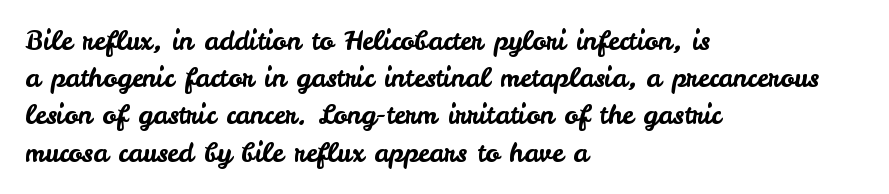
Q: Is the text italic (slanted)? A: Yes.
Q: Is the text underlined? A: No.
Q: How is the paragraph aligned? A: Left-aligned.
Q: Is the spacing between letters normal or unusually wide? A: Normal.
Q: Is the spacing between lines tight, normal or loose? A: Normal.
